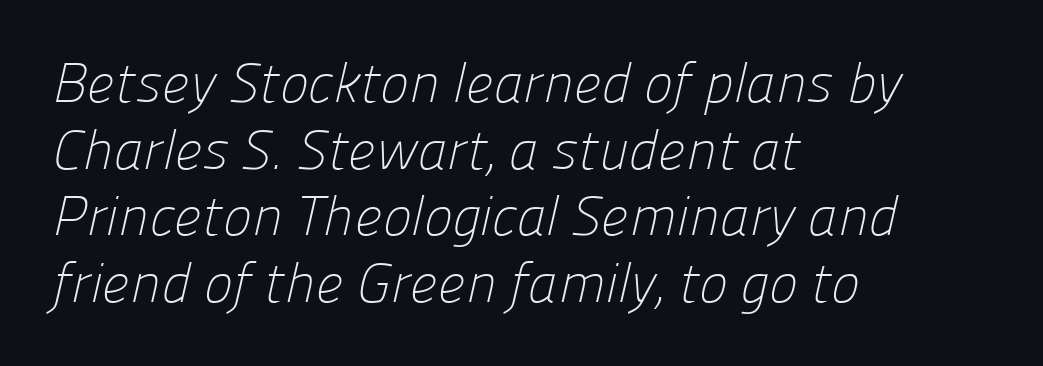
The image shows 55 px light sans-serif type; set left-aligned, line spacing 1.21x, normal letter spacing, not underlined; low stroke contrast and a medium x-height.
